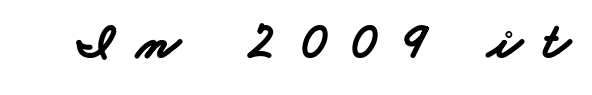
The image shows 50 px bold, wide sans-serif type; set unusually wide letter spacing (+0.45 em), not underlined; low stroke contrast and a small x-height.
